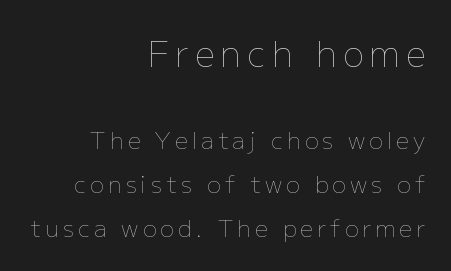
Q: Is the text bold? A: No.
Q: Is the text italic (slanted)? A: No, it is upright.
Q: Is the text underlined? A: No.
Q: How is the paragraph aligned? A: Right-aligned.
Q: Is the spacing between lines tight, normal or loose? A: Loose.
Q: Which block of text is set in a larger size, the first (top) or the second (bottom)? A: The first (top) one.
Q: Width (condensed, normal, or wide)? A: Normal.
Q: Stroke contrast? A: Low.
Q: x-height? A: Medium.
Q: Monospaced? A: No.
